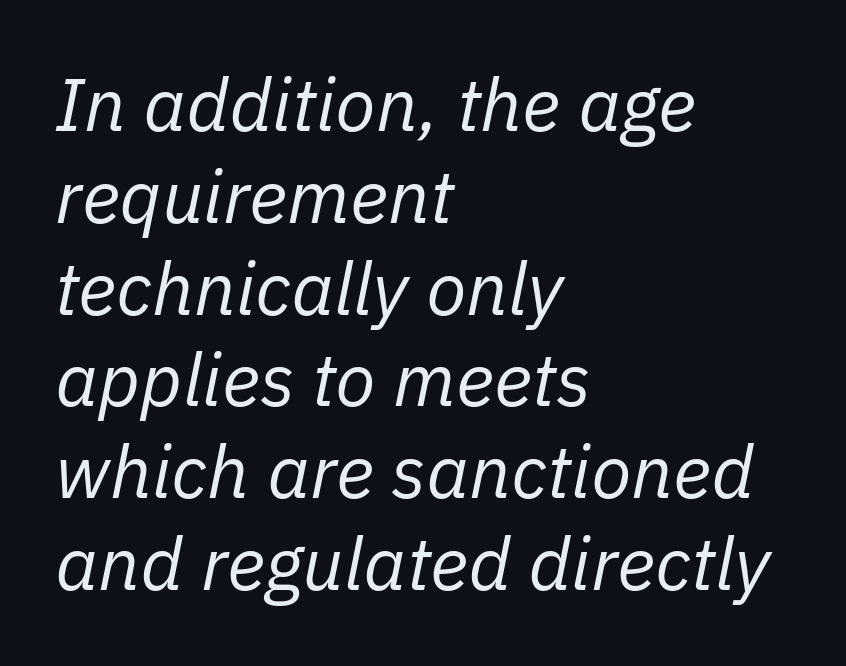
Q: Is the text bold? A: No.
Q: Is the text italic (slanted)? A: Yes, it leans right by about 11 degrees.
Q: Is the text underlined? A: No.
Q: How is the paragraph aligned? A: Left-aligned.
Q: Is the spacing between letters normal or unusually wide? A: Normal.
Q: Width (condensed, normal, or wide)? A: Normal.
Q: Stroke contrast? A: Low.
Q: x-height? A: Medium.
Q: Monospaced? A: No.
